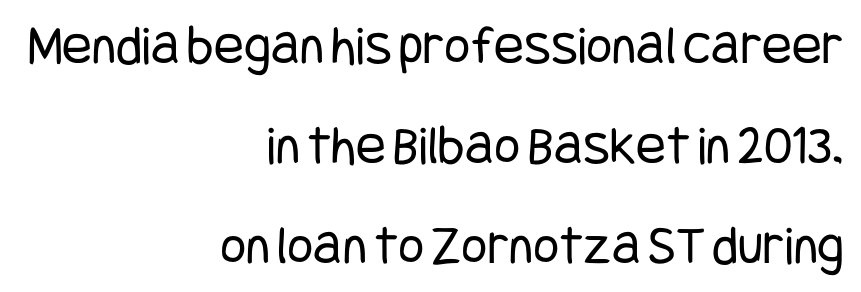
Q: Is the text bold? A: No.
Q: Is the text italic (slanted)? A: No, it is upright.
Q: Is the typeface a serif or a sans-serif typeface? A: Sans-serif.
Q: Is the text underlined? A: No.
Q: How is the paragraph aligned? A: Right-aligned.
Q: Is the spacing between letters normal or unusually wide? A: Normal.
Q: Width (condensed, normal, or wide)? A: Condensed.
Q: Stroke contrast? A: Low.
Q: x-height? A: Large.
